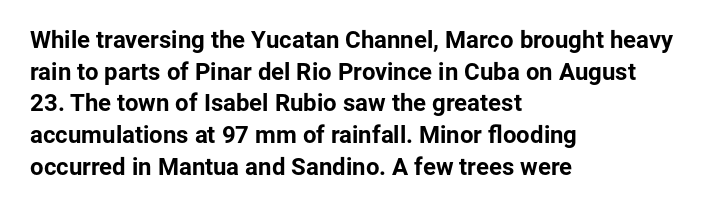
Honestly, the letter spacing is just normal — you wouldn't notice it. One glance says typical: line gaps are just what's usual. These lines stack with their left ends in a neat column. The type sits square on the baseline with zero lean. Descender tails drop into unmarked territory. How heavy is the stroke? Heavy — this is a bold.
